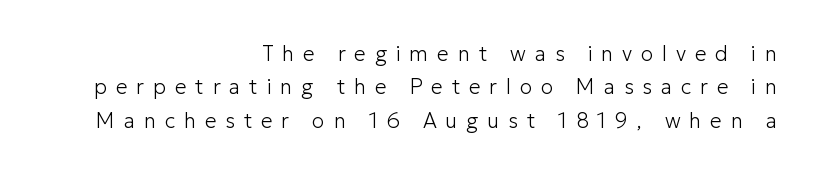
Q: Is the text bold? A: No.
Q: Is the text italic (slanted)? A: No, it is upright.
Q: Is the text underlined? A: No.
Q: How is the paragraph aligned? A: Right-aligned.
Q: Is the spacing between letters normal or unusually wide? A: Unusually wide.
Q: Is the spacing between lines tight, normal or loose? A: Normal.
